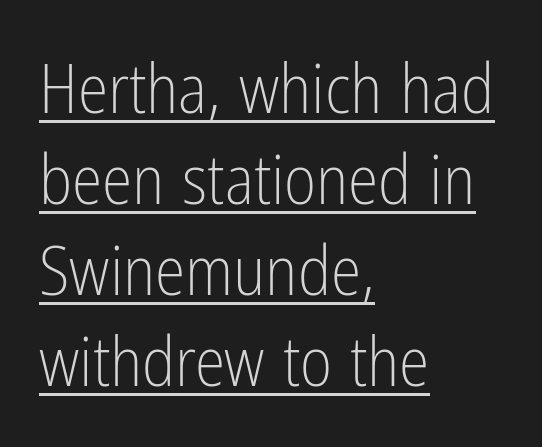
The face used here is rendered with its standard letterfit. These glyphs show unthickened strokes, regular width or finer. Is there much room between lines? A standard amount, neither cramped nor airy. A baseline rule has been typeset under these characters. Looks like regular typesetting: each glyph gets only the width it needs. This is sans-serif lettering, the kind often seen on screens and signage.
